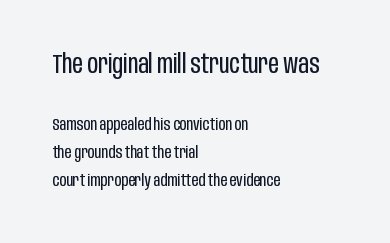
Is the lower block the larger one? No — the upper block carries the bigger type. What's the leading like? Ordinary, nothing unusual. Stems and bowls with no extra thickness — not bold. The type sits square on the baseline with zero lean. This rendering features lettering with no underline. The lines are quadded left.
